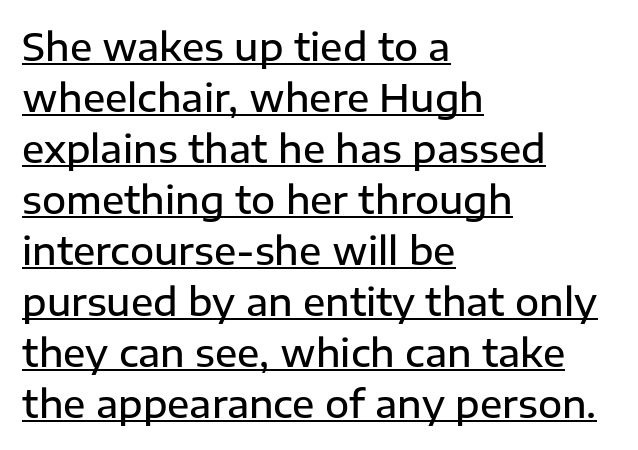
{"serif": "no", "italic": "no", "bold": "semi", "weight": "semibold", "width": "normal", "stroke_contrast": "low", "x_height": "medium", "monospaced": "no", "underline": "yes", "align": "left", "line_spacing": "normal", "line_spacing_ratio": 1.38, "letter_spacing": "normal", "letter_spacing_em": 0.0, "glyph_px": 37}
